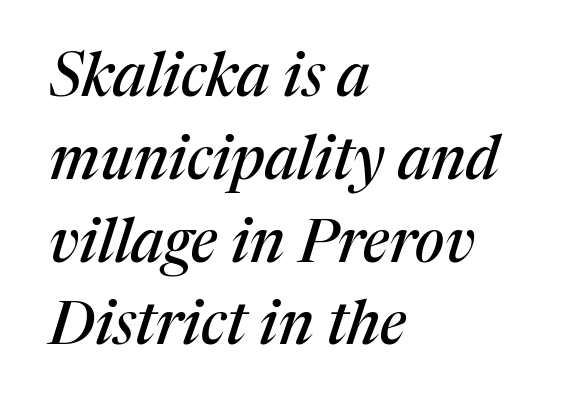
Q: Is the text italic (slanted)? A: Yes, it leans right by about 17 degrees.
Q: Is the typeface a serif or a sans-serif typeface? A: Serif.
Q: Is the text underlined? A: No.
Q: How is the paragraph aligned? A: Left-aligned.
Q: Is the spacing between letters normal or unusually wide? A: Normal.
Q: Is the spacing between lines tight, normal or loose? A: Normal.
Q: Width (condensed, normal, or wide)? A: Normal.
Q: Stroke contrast? A: Medium.
Q: x-height? A: Medium.
Q: Monospaced? A: No.
